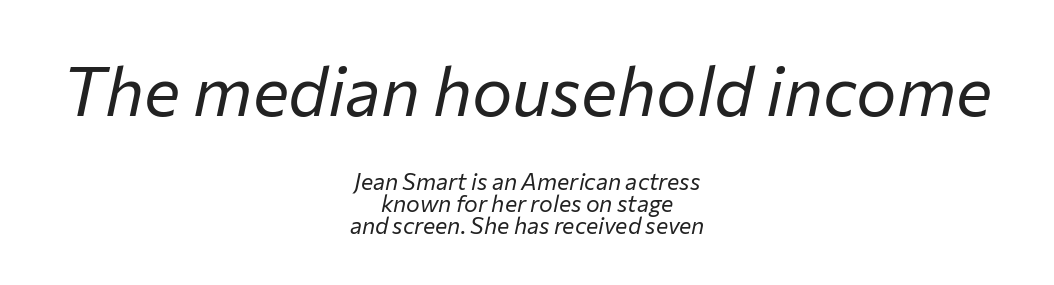
The image shows 68 px regular-weight type, italic (leaning right); set centered, tight line spacing (0.96x), normal letter spacing, not underlined; the first (top) block is 2.96x larger; low stroke contrast and a medium x-height.
